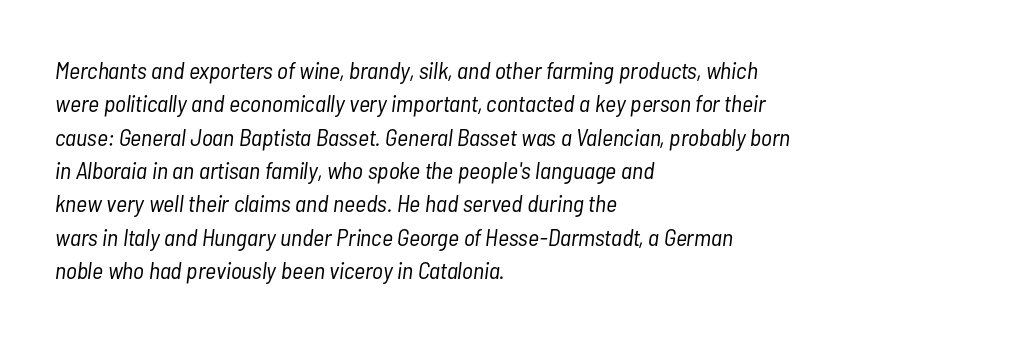
Beneath every word, the page is bare. If you drew a line through each stem, it would be angled. Bold? No — there's no thickening of the strokes. What's the leading like? Ordinary, nothing unusual. The paragraph shown leans on its left margin. Inter-character spacing is left at the font's built-in metrics.
